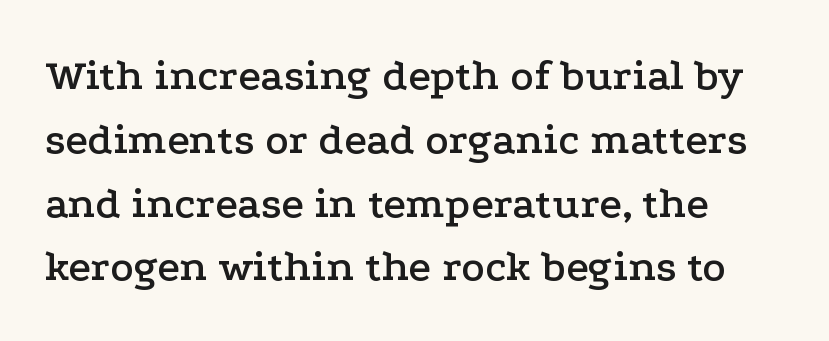
The image shows 44 px wide serif type, upright; set left-aligned, normal line spacing (1.45x), normal letter spacing, not underlined; low stroke contrast and a medium x-height.
